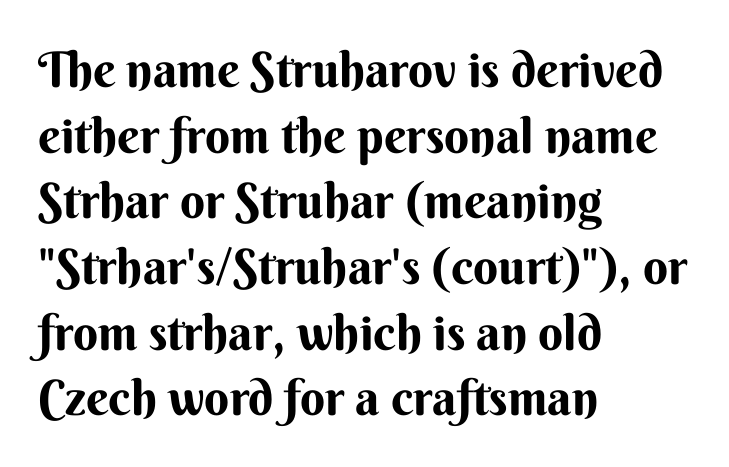
The image shows 49 px bold sans-serif type, upright; set left-aligned, normal line spacing (1.34x), normal letter spacing, not underlined; medium stroke contrast and a small x-height.
